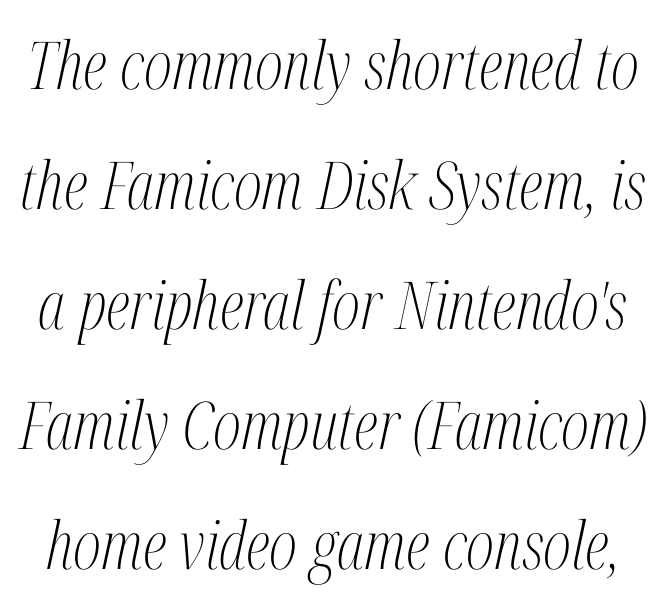
Q: Is the text bold? A: No.
Q: Is the text italic (slanted)? A: Yes, it leans right by about 12 degrees.
Q: Is the typeface a serif or a sans-serif typeface? A: Serif.
Q: Is the text underlined? A: No.
Q: Is the spacing between letters normal or unusually wide? A: Normal.
Q: Width (condensed, normal, or wide)? A: Condensed.
Q: Stroke contrast? A: Medium.
Q: x-height? A: Medium.
Q: Monospaced? A: No.
